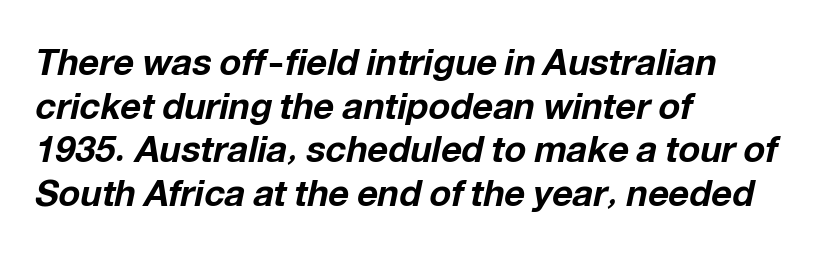
Q: Is the text bold? A: Yes.
Q: Is the text italic (slanted)? A: Yes, it leans right by about 12 degrees.
Q: Is the text underlined? A: No.
Q: How is the paragraph aligned? A: Left-aligned.
Q: Is the spacing between letters normal or unusually wide? A: Normal.
Q: Width (condensed, normal, or wide)? A: Normal.
Q: Stroke contrast? A: Low.
Q: x-height? A: Medium.
Q: Monospaced? A: No.
